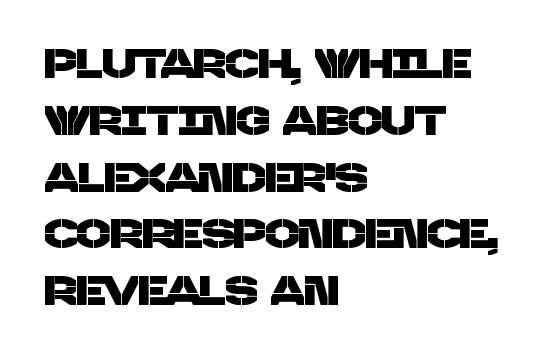
Is there much room between lines? A standard amount, neither cramped nor airy. These lines are composed in type without serifs. The strip under each line holds only bare page. The rendering uses natural spacing where letterforms have individual widths.
